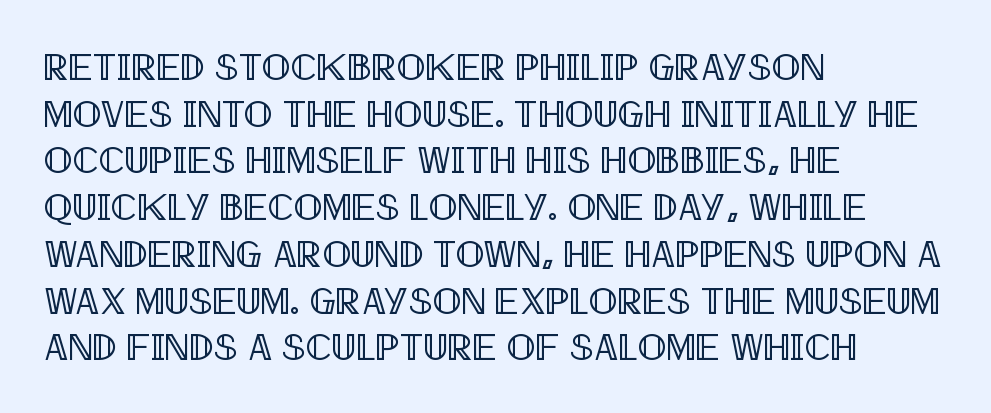
This sample has the flowing, uneven cadence of proportional lettering. Does extra space separate the letters? No, they use regular spacing. No word sits above an underline. Reading down the block, your eye returns to a fixed left position each line. This is roman type, the default non-slanted kind.
